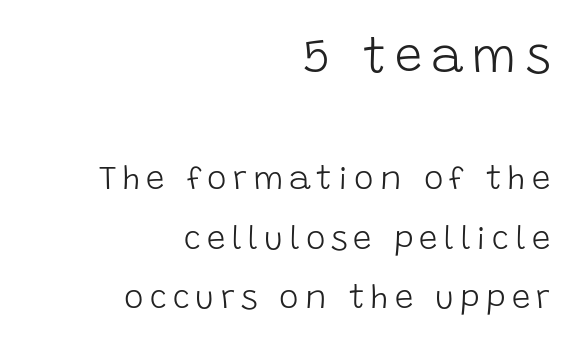
Each letter keeps its own natural width here, so spacing adapts to shape. In this sample the first text group is rendered at the bigger scale. Ink coverage per letter is moderate at most. Is this a sans? Yes — the strokes have no serifs.
